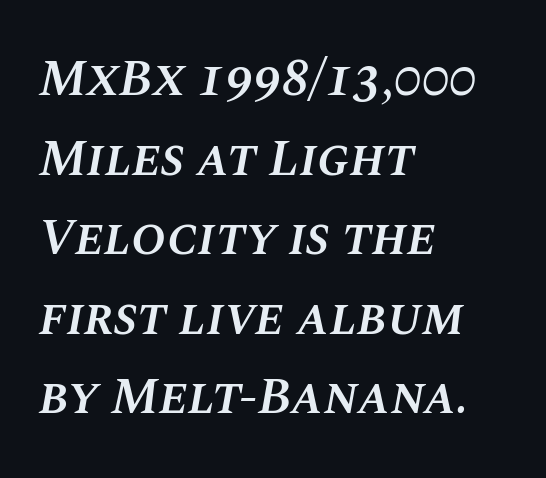
{"italic": "yes", "lean": "right", "slant_degrees": 10, "bold": "semi", "weight": "semibold", "width": "normal", "stroke_contrast": "medium", "x_height": "large", "monospaced": "no", "underline": "no", "align": "left", "line_spacing": "normal", "line_spacing_ratio": 1.53, "letter_spacing": "normal", "letter_spacing_em": 0.0, "glyph_px": 52}
